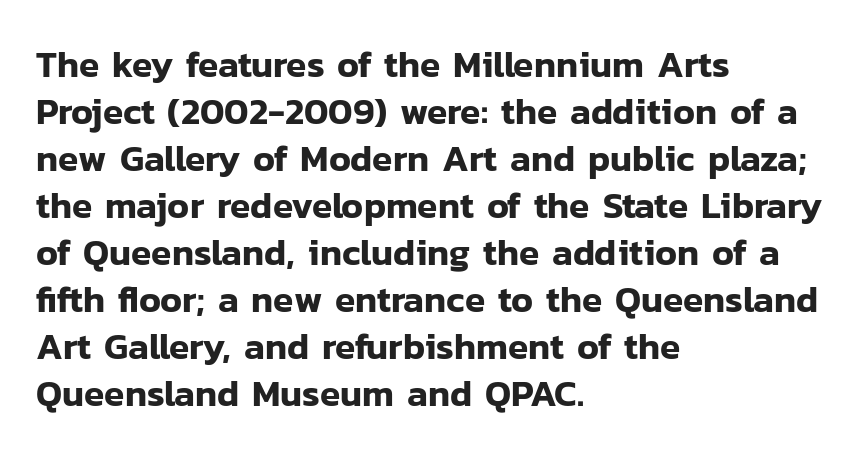
Q: Is the text italic (slanted)? A: No, it is upright.
Q: Is the typeface a serif or a sans-serif typeface? A: Sans-serif.
Q: Is the text underlined? A: No.
Q: How is the paragraph aligned? A: Left-aligned.
Q: Is the spacing between letters normal or unusually wide? A: Normal.
Q: Is the spacing between lines tight, normal or loose? A: Normal.
Q: Width (condensed, normal, or wide)? A: Normal.
Q: Stroke contrast? A: Low.
Q: x-height? A: Medium.
Q: Monospaced? A: No.
